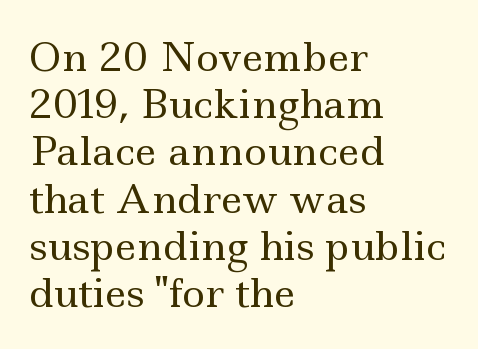
The face used here is rendered with its standard letterfit. If you drew a ruler down the left edge, every line would touch it. The words here are not underlined. The axis of the letterforms is exactly vertical. The letters carry serifs — small finishing strokes at the ends of their stems.
